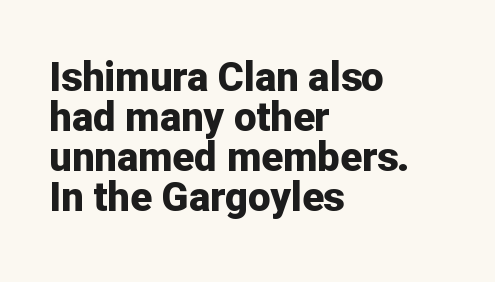
Q: Is the text bold? A: Yes.
Q: Is the text italic (slanted)? A: No, it is upright.
Q: Is the typeface a serif or a sans-serif typeface? A: Sans-serif.
Q: Is the text underlined? A: No.
Q: How is the paragraph aligned? A: Left-aligned.
Q: Is the spacing between letters normal or unusually wide? A: Normal.
Q: Is the spacing between lines tight, normal or loose? A: Tight.
Q: Width (condensed, normal, or wide)? A: Normal.
Q: Stroke contrast? A: Low.
Q: x-height? A: Medium.
Q: Monospaced? A: No.
